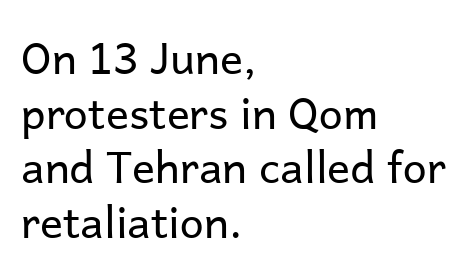
The image shows 43 px regular-weight sans-serif type, upright; set left-aligned, normal line spacing (1.27x), normal letter spacing, not underlined; low stroke contrast and a medium x-height.
